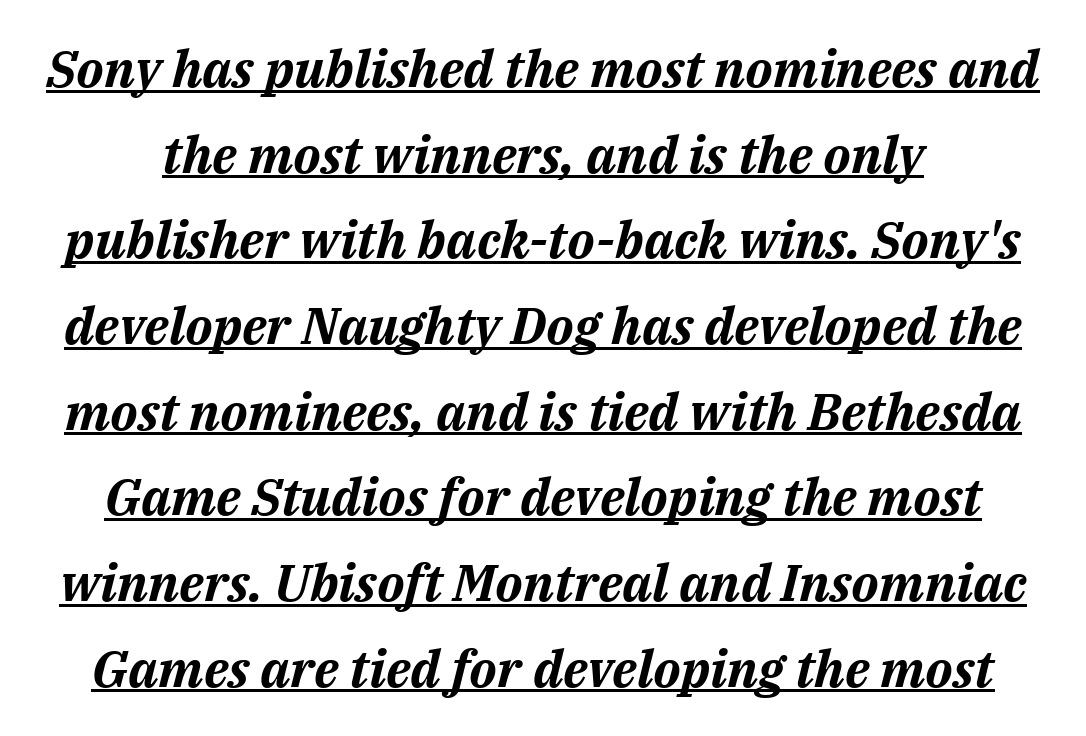
Each glyph is drawn with heavy, bold strokes. The lines sit at an ordinary, default distance from one another. No extra tracking has been applied to these lines. Tall strokes in this sample are angled rather than plumb. The string is rendered with underlining switched on.
